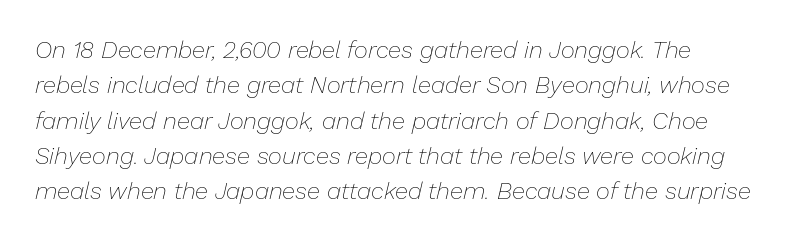
The image shows 24 px text type, italic (leaning right); set left-aligned, normal line spacing (1.47x), normal letter spacing, not underlined.
